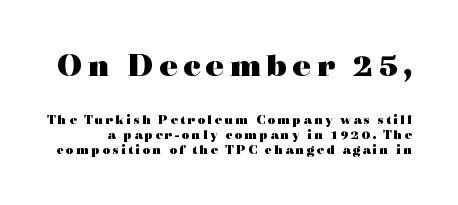
{"serif": "yes", "italic": "no", "bold": "yes", "weight": "heavy", "width": "wide", "x_height": "medium", "monospaced": "no", "underline": "no", "line_spacing": "tight", "line_spacing_ratio": 1.1, "larger_block": "first", "size_ratio": 2.43, "glyph_px": 34}
